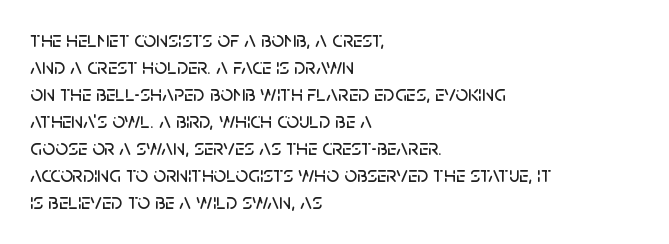
Q: Is the text italic (slanted)? A: No, it is upright.
Q: Is the text underlined? A: No.
Q: How is the paragraph aligned? A: Left-aligned.
Q: Is the spacing between letters normal or unusually wide? A: Normal.
